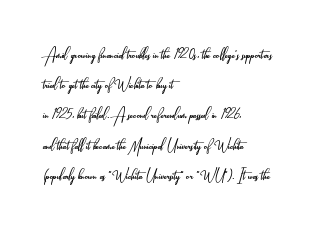
Regarding leading, the lines here are spaced in the standard way. Underline: absent. A classic flush-left, rag-right setting is used for this passage.
